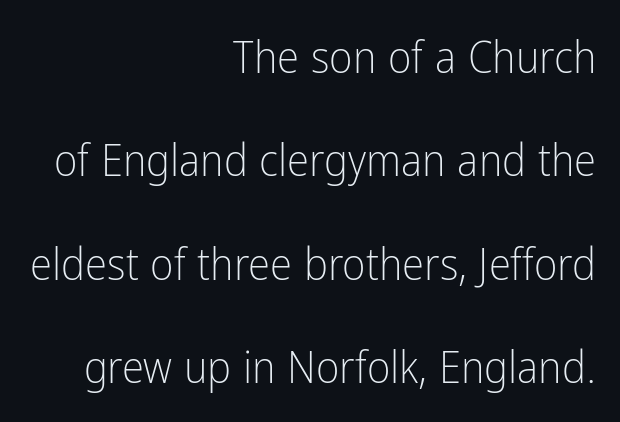
Does the lettering tilt? It doesn't — this is upright. Does the copy run flush right? Yes — the right margin is perfectly even. Unlike a traditional serif, this face leaves its strokes unadorned. No extra tracking has been applied to these lines. Proportional: the letters do not fall into vertical columns.
